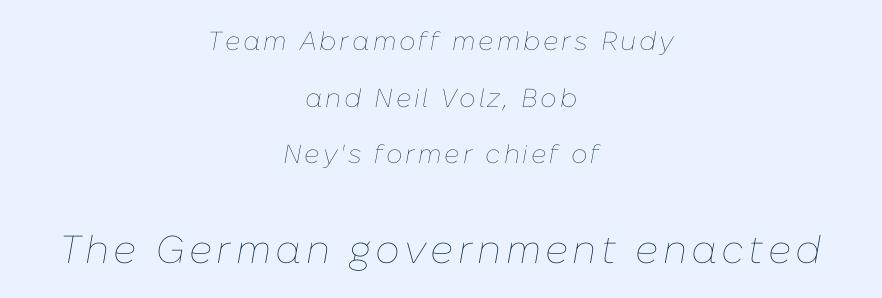
The image shows 39 px thin type, italic (leaning right); set centered, loose line spacing (2.18x), not underlined; the second (bottom) block is 1.5x larger; low stroke contrast and a medium x-height.
